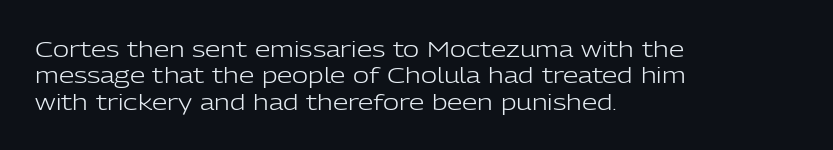
Q: Is the text bold? A: No.
Q: Is the text italic (slanted)? A: No, it is upright.
Q: Is the text underlined? A: No.
Q: How is the paragraph aligned? A: Left-aligned.
Q: Is the spacing between letters normal or unusually wide? A: Normal.
